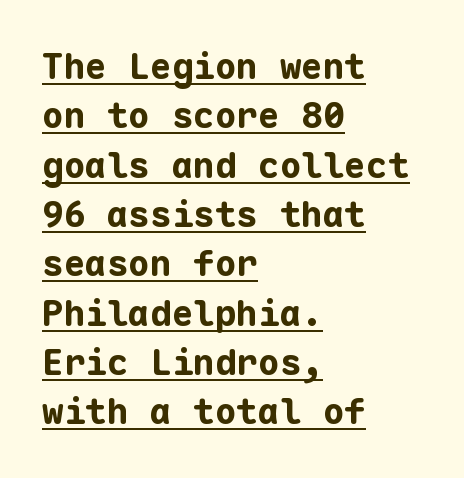
Q: Is the text bold? A: Yes.
Q: Is the text italic (slanted)? A: No, it is upright.
Q: Is the typeface a serif or a sans-serif typeface? A: Sans-serif.
Q: Is the text underlined? A: Yes.
Q: How is the paragraph aligned? A: Left-aligned.
Q: Is the spacing between letters normal or unusually wide? A: Normal.
Q: Is the spacing between lines tight, normal or loose? A: Normal.
Q: Width (condensed, normal, or wide)? A: Normal.
Q: Stroke contrast? A: Low.
Q: x-height? A: Medium.
Q: Monospaced? A: Yes.
